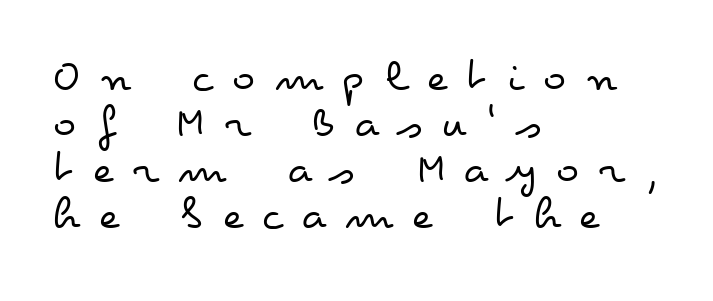
The image shows 48 px regular-weight, wide type, upright; set left-aligned, tight line spacing (0.96x), unusually wide letter spacing (+0.41 em), not underlined; low stroke contrast and a small x-height.
